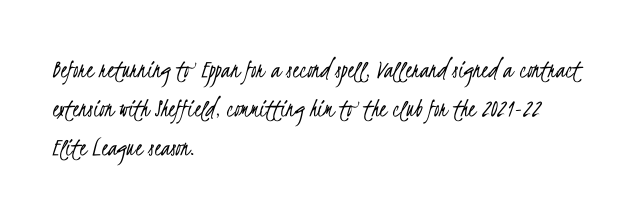
{"bold": "no", "underline": "no", "align": "left", "line_spacing": "normal", "line_spacing_ratio": 1.44, "letter_spacing": "normal", "letter_spacing_em": 0.0, "glyph_px": 27}
